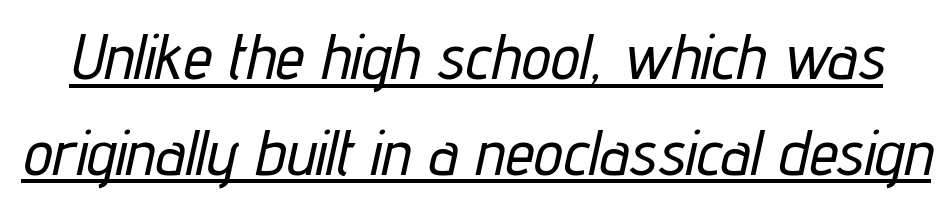
No extra tracking has been applied to these lines. This is underlined copy, the kind a proofreader might mark for attention. In terms of leading, this rendering sits right in the middle. The rendering uses natural spacing where letterforms have individual widths. Style check: oblique.
